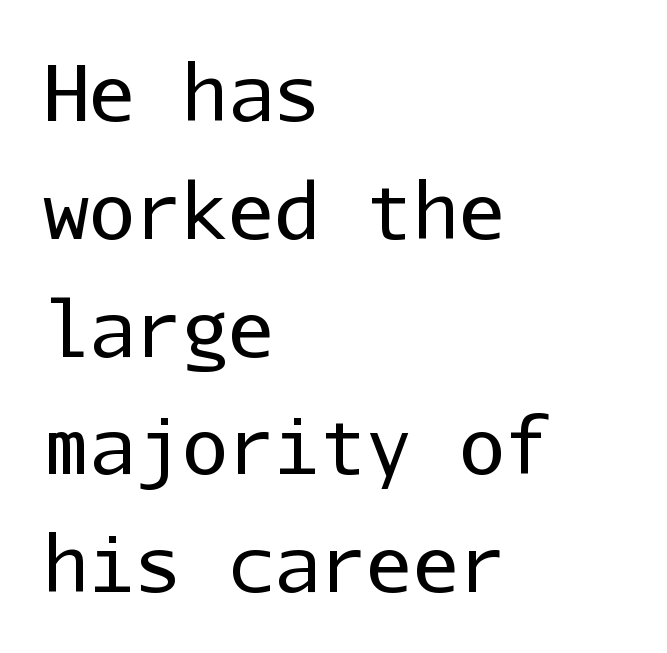
The glyphs in this specimen are sans serif. Rendered with straight, roman letterforms. The designer left line spacing at the default. Weight: in the light-to-regular range. The type is set solid horizontally, with unmodified tracking. Does the copy run flush right? No — it runs flush left.
